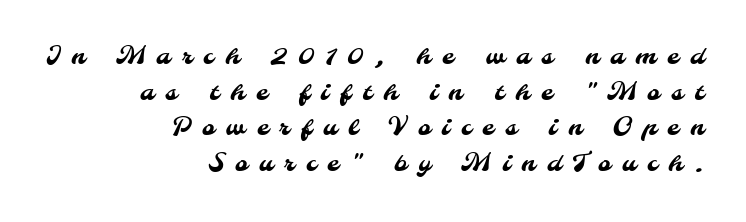
The image shows 24 px text type; set right-aligned, normal line spacing (1.48x), unusually wide letter spacing (+0.48 em), not underlined.
